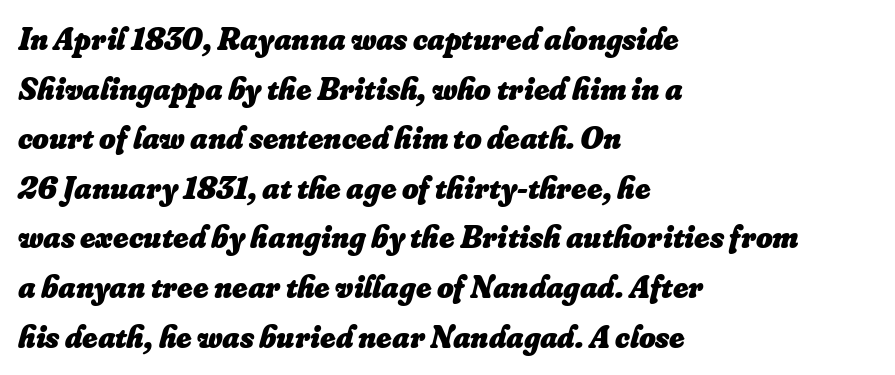
Q: Is the text bold? A: Yes.
Q: Is the text italic (slanted)? A: Yes, it leans right by about 16 degrees.
Q: Is the text underlined? A: No.
Q: How is the paragraph aligned? A: Left-aligned.
Q: Is the spacing between letters normal or unusually wide? A: Normal.
Q: Is the spacing between lines tight, normal or loose? A: Normal.
Q: Width (condensed, normal, or wide)? A: Normal.
Q: Stroke contrast? A: Low.
Q: x-height? A: Small.
Q: Monospaced? A: No.
